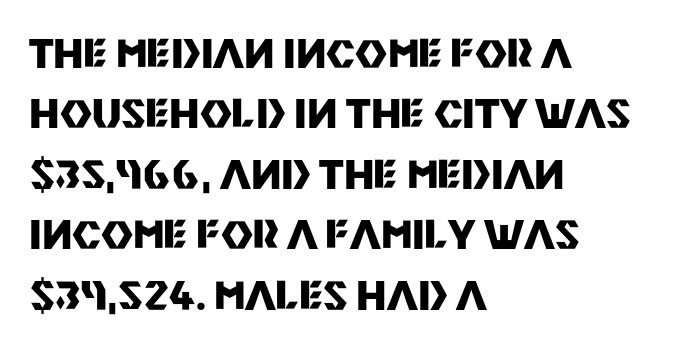
Q: Is the text bold? A: Yes.
Q: Is the text italic (slanted)? A: No, it is upright.
Q: Is the typeface a serif or a sans-serif typeface? A: Sans-serif.
Q: Is the text underlined? A: No.
Q: How is the paragraph aligned? A: Left-aligned.
Q: Is the spacing between letters normal or unusually wide? A: Normal.
Q: Is the spacing between lines tight, normal or loose? A: Normal.
Q: Width (condensed, normal, or wide)? A: Normal.
Q: Stroke contrast? A: Medium.
Q: x-height? A: Large.
Q: Monospaced? A: No.
